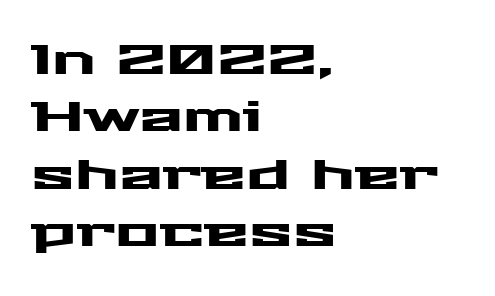
Q: Is the text italic (slanted)? A: No, it is upright.
Q: Is the typeface a serif or a sans-serif typeface? A: Sans-serif.
Q: Is the text underlined? A: No.
Q: How is the paragraph aligned? A: Left-aligned.
Q: Is the spacing between letters normal or unusually wide? A: Normal.
Q: Is the spacing between lines tight, normal or loose? A: Normal.
Q: Width (condensed, normal, or wide)? A: Wide.
Q: Stroke contrast? A: Medium.
Q: x-height? A: Medium.
Q: Monospaced? A: No.
